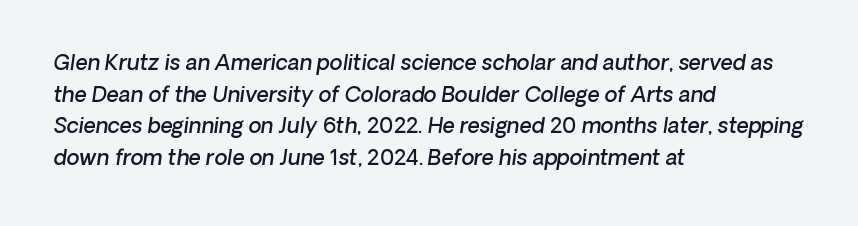
The image shows 21 px text type; set left-aligned, normal line spacing (1.51x), normal letter spacing, not underlined.
